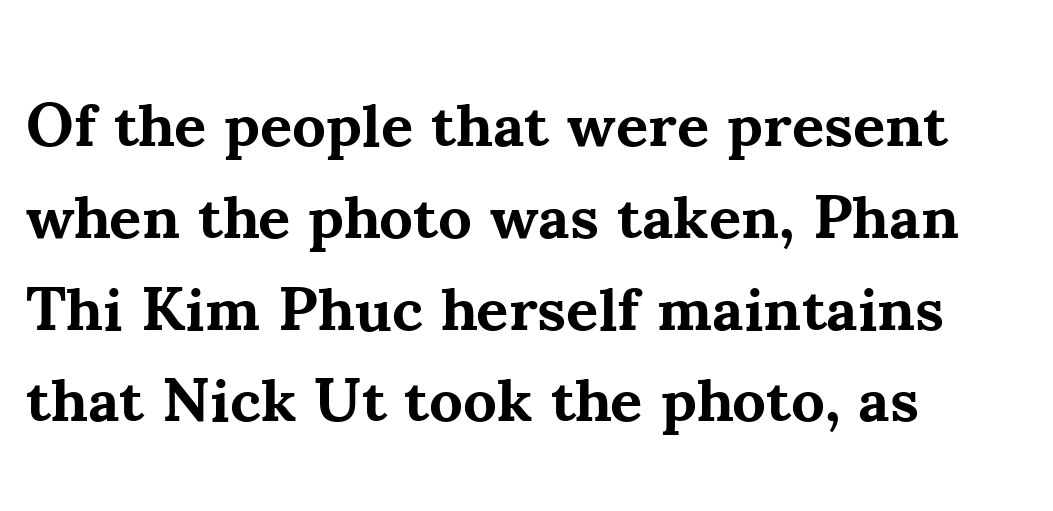
The block of text has a typical density, with ordinary space between rows. Stroke thickness is high; the sample reads as a true bold. Glance below the letters and you will spot only blank space. The letters advance in unequal steps, a hallmark of proportional type. I'd call this a serif setting — the letters wear small feet.
